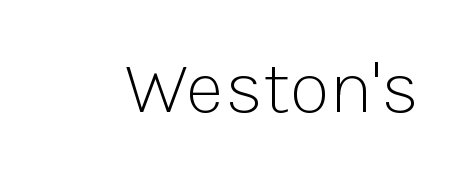
Character widths vary here, with narrow letters taking less room than wide ones. The string is rendered with underlining switched off. The font family rendered here belongs to the sans-serif group. Nothing unusual about the tracking: characters are spaced as the font intends. Counters stay open thanks to moderate or lighter strokes.
